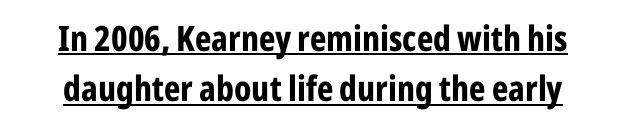
Q: Is the text bold? A: Yes.
Q: Is the text italic (slanted)? A: No, it is upright.
Q: Is the typeface a serif or a sans-serif typeface? A: Sans-serif.
Q: Is the text underlined? A: Yes.
Q: Is the spacing between letters normal or unusually wide? A: Normal.
Q: Is the spacing between lines tight, normal or loose? A: Normal.
Q: Width (condensed, normal, or wide)? A: Condensed.
Q: Stroke contrast? A: Low.
Q: x-height? A: Medium.
Q: Monospaced? A: No.
